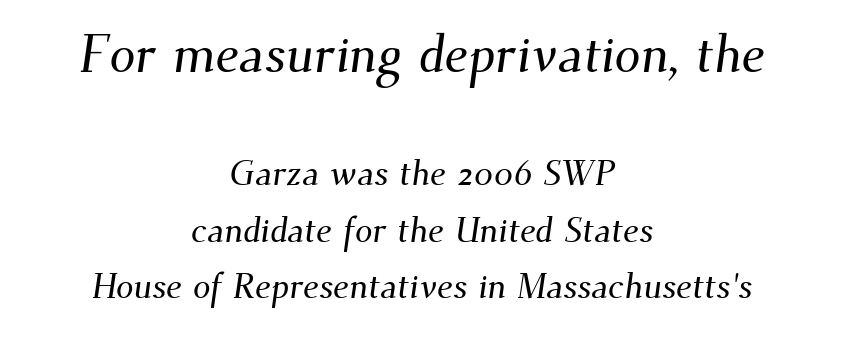
{"serif": "yes", "width": "normal", "stroke_contrast": "medium", "x_height": "small", "monospaced": "no", "underline": "no", "align": "center", "line_spacing": "normal", "line_spacing_ratio": 1.61, "letter_spacing": "normal", "letter_spacing_em": 0.0, "larger_block": "first", "size_ratio": 1.49, "glyph_px": 52}
